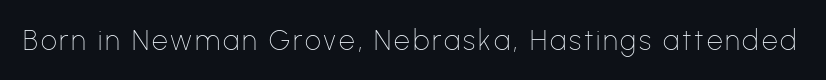
Just letters on the line, the space beneath them empty. Characters remain perfectly vertical along every line. Note the varied advance widths — an 'i' is clearly narrower than an 'm'. Classification — sans serif.
